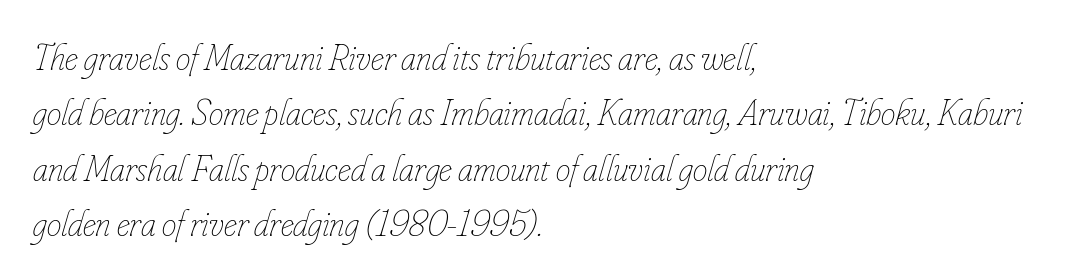
Whoever set this chose a conventional vertical rhythm. Where is the straight margin? On the left. The space beneath each line is pristine and unruled. The face used here is proportionally spaced, like ordinary book or web type.
